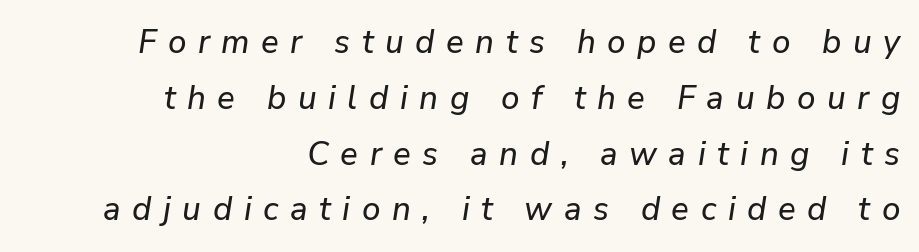
Each letter keeps its own natural width here, so spacing adapts to shape. Decoration check: the copy has no underline. Display-style spreading of the glyphs; the letterfit is very open. Slanted lettering throughout. These lines stack with their right ends in a neat column.
